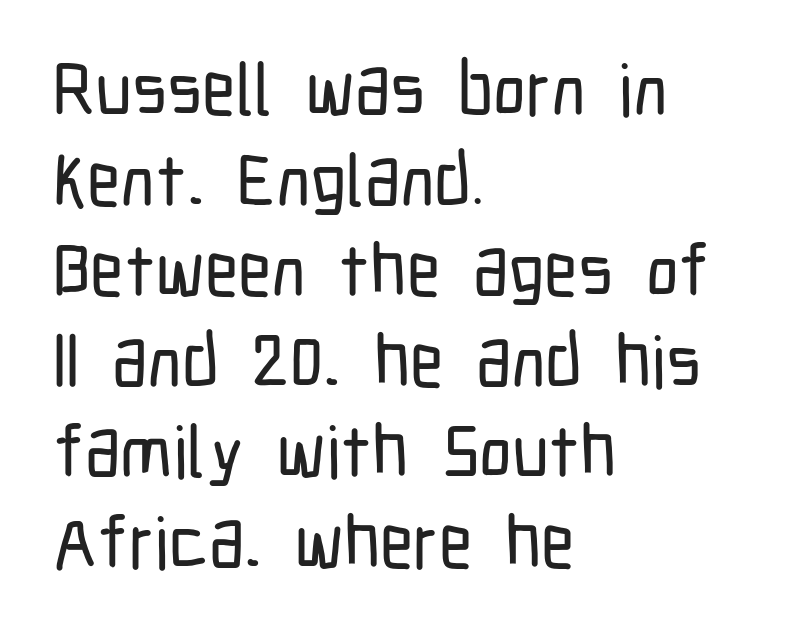
Q: Is the text italic (slanted)? A: No, it is upright.
Q: Is the typeface a serif or a sans-serif typeface? A: Sans-serif.
Q: Is the text underlined? A: No.
Q: How is the paragraph aligned? A: Left-aligned.
Q: Is the spacing between letters normal or unusually wide? A: Normal.
Q: Width (condensed, normal, or wide)? A: Condensed.
Q: Stroke contrast? A: Low.
Q: x-height? A: Medium.
Q: Monospaced? A: No.
